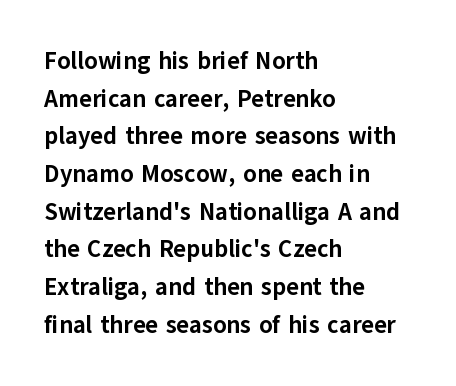
Q: Is the text bold? A: Yes.
Q: Is the text italic (slanted)? A: No, it is upright.
Q: Is the text underlined? A: No.
Q: How is the paragraph aligned? A: Left-aligned.
Q: Is the spacing between letters normal or unusually wide? A: Normal.
Q: Is the spacing between lines tight, normal or loose? A: Normal.
